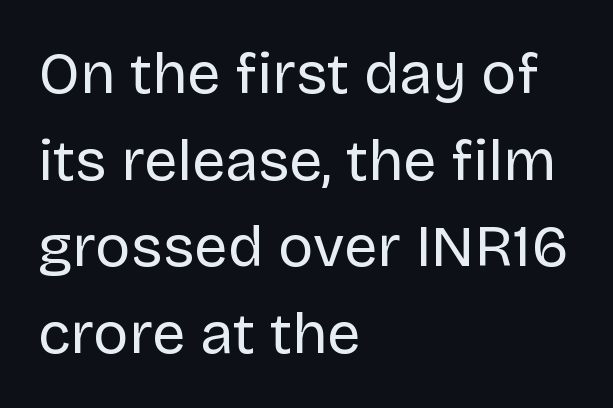
Q: Is the text bold? A: No.
Q: Is the text italic (slanted)? A: No, it is upright.
Q: Is the typeface a serif or a sans-serif typeface? A: Sans-serif.
Q: Is the text underlined? A: No.
Q: How is the paragraph aligned? A: Left-aligned.
Q: Is the spacing between letters normal or unusually wide? A: Normal.
Q: Is the spacing between lines tight, normal or loose? A: Normal.
Q: Width (condensed, normal, or wide)? A: Normal.
Q: Stroke contrast? A: Low.
Q: x-height? A: Large.
Q: Monospaced? A: No.
